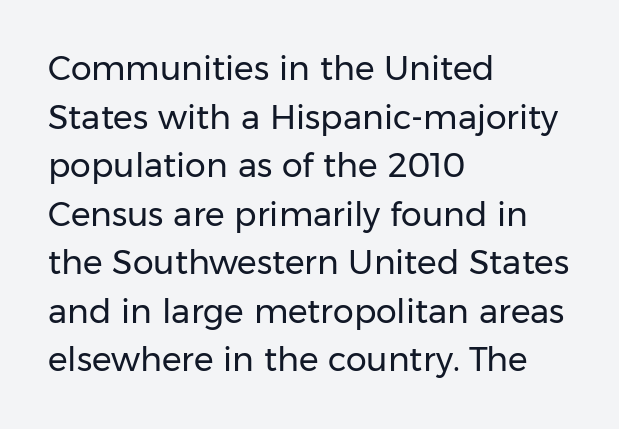
Q: Is the text bold? A: No.
Q: Is the text italic (slanted)? A: No, it is upright.
Q: Is the typeface a serif or a sans-serif typeface? A: Sans-serif.
Q: Is the text underlined? A: No.
Q: How is the paragraph aligned? A: Left-aligned.
Q: Is the spacing between letters normal or unusually wide? A: Normal.
Q: Is the spacing between lines tight, normal or loose? A: Normal.
Q: Width (condensed, normal, or wide)? A: Normal.
Q: Stroke contrast? A: Low.
Q: x-height? A: Medium.
Q: Monospaced? A: No.
